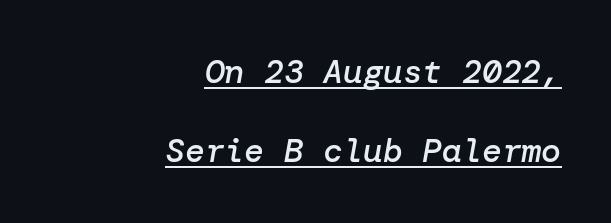
Q: Is the text bold? A: Semi-bold.
Q: Is the text italic (slanted)? A: Yes, it leans right by about 10 degrees.
Q: Is the text underlined? A: Yes.
Q: How is the paragraph aligned? A: Right-aligned.
Q: Is the spacing between letters normal or unusually wide? A: Normal.
Q: Is the spacing between lines tight, normal or loose? A: Loose.
Q: Width (condensed, normal, or wide)? A: Normal.
Q: Stroke contrast? A: Low.
Q: x-height? A: Medium.
